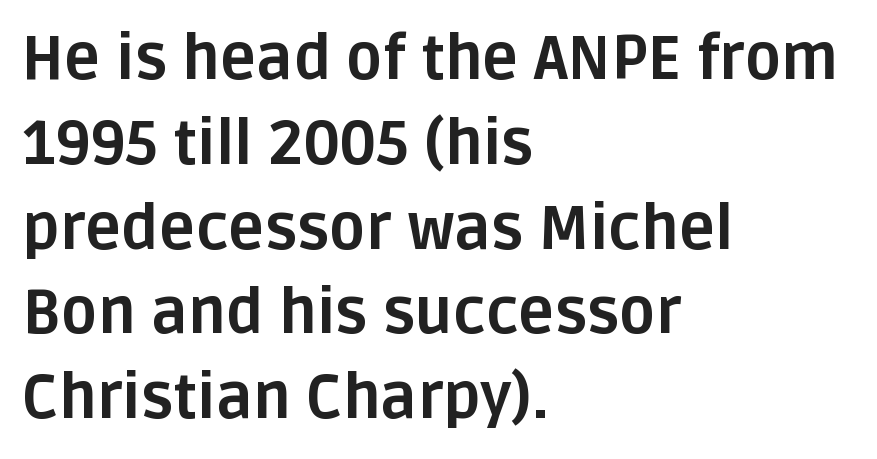
Q: Is the text bold? A: Yes.
Q: Is the text italic (slanted)? A: No, it is upright.
Q: Is the typeface a serif or a sans-serif typeface? A: Sans-serif.
Q: Is the text underlined? A: No.
Q: How is the paragraph aligned? A: Left-aligned.
Q: Is the spacing between letters normal or unusually wide? A: Normal.
Q: Is the spacing between lines tight, normal or loose? A: Normal.
Q: Width (condensed, normal, or wide)? A: Normal.
Q: Stroke contrast? A: Low.
Q: x-height? A: Large.
Q: Monospaced? A: No.
